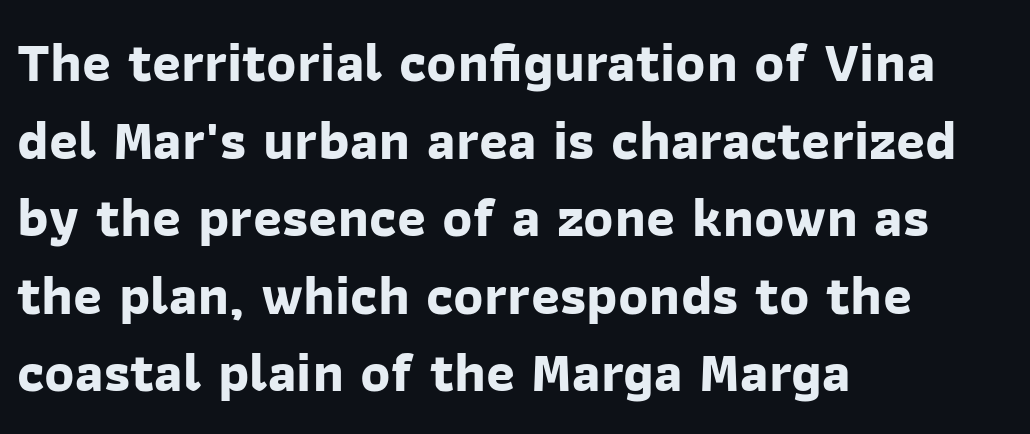
The image shows 55 px bold sans-serif type; set left-aligned, normal line spacing (1.41x), normal letter spacing, not underlined; low stroke contrast and a medium x-height.
